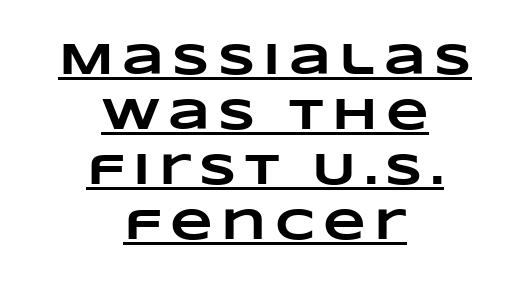
Vertical spacing — default. The glyphs have the mass of a bold cut. You could not count columns in this text — the font is proportionally spaced. Underlined type. The lines are quadded center.
